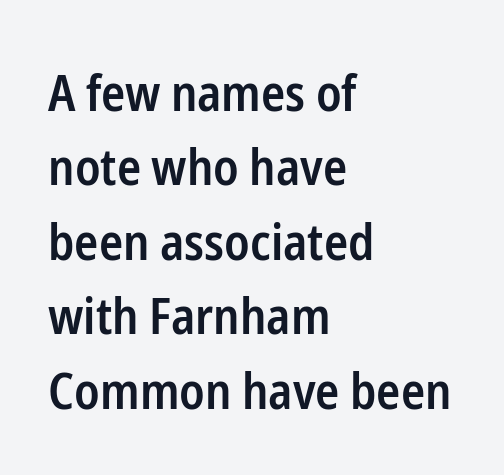
{"serif": "no", "italic": "no", "bold": "semi", "weight": "semibold", "width": "condensed", "stroke_contrast": "low", "x_height": "medium", "monospaced": "no", "underline": "no", "align": "left", "line_spacing": "normal", "line_spacing_ratio": 1.49, "letter_spacing": "normal", "letter_spacing_em": 0.0, "glyph_px": 50}
